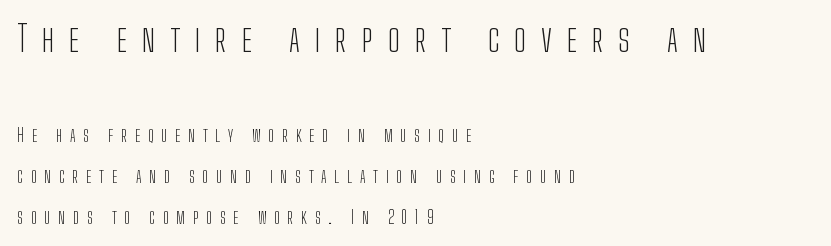
{"serif": "no", "italic": "no", "bold": "no", "weight": "light", "width": "condensed", "stroke_contrast": "low", "x_height": "medium", "monospaced": "no", "underline": "no", "align": "left", "line_spacing": "loose", "line_spacing_ratio": 2.27, "letter_spacing": "wide", "letter_spacing_em": 0.43, "larger_block": "first", "size_ratio": 1.94, "glyph_px": 35}
